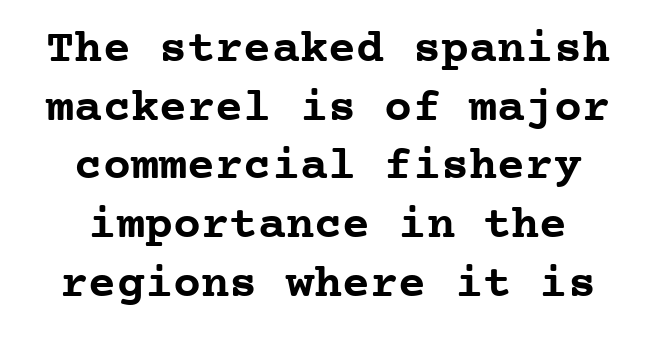
Q: Is the text bold? A: Yes.
Q: Is the text italic (slanted)? A: No, it is upright.
Q: Is the typeface a serif or a sans-serif typeface? A: Serif.
Q: Is the text underlined? A: No.
Q: How is the paragraph aligned? A: Centered.
Q: Is the spacing between letters normal or unusually wide? A: Normal.
Q: Is the spacing between lines tight, normal or loose? A: Normal.
Q: Width (condensed, normal, or wide)? A: Normal.
Q: Stroke contrast? A: Low.
Q: x-height? A: Medium.
Q: Monospaced? A: Yes.
